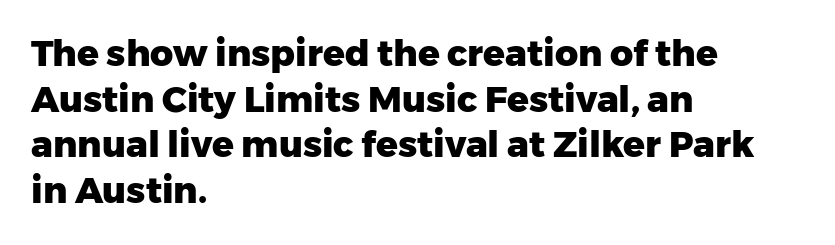
{"serif": "no", "italic": "no", "bold": "yes", "weight": "heavy", "width": "normal", "stroke_contrast": "low", "x_height": "medium", "monospaced": "no", "underline": "no", "align": "left", "line_spacing": "normal", "line_spacing_ratio": 1.27, "letter_spacing": "normal", "letter_spacing_em": 0.0, "glyph_px": 36}
